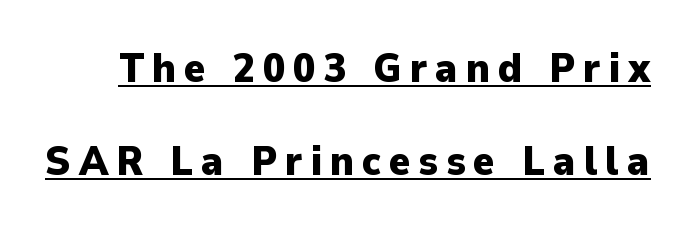
The image shows 41 px heavy sans-serif type, upright; set loose line spacing (2.27x), underlined; low stroke contrast and a medium x-height.
